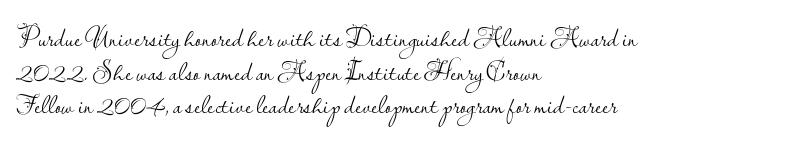
Whoever set this chose a conventional vertical rhythm. Each stroke keeps to a modest, everyday thickness or less. Any mark beneath the type? The region is blank. Horizontal alignment here is leftward, the default for most running prose.
